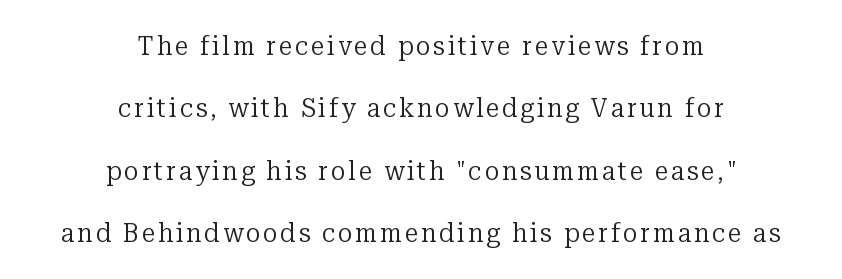
{"italic": "no", "bold": "no", "underline": "no", "align": "center", "line_spacing": "loose", "line_spacing_ratio": 2.31, "glyph_px": 27}
